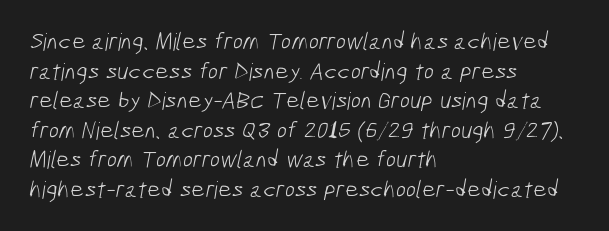
The image shows 24 px text type; set left-aligned, line spacing 1.23x, normal letter spacing, not underlined.
